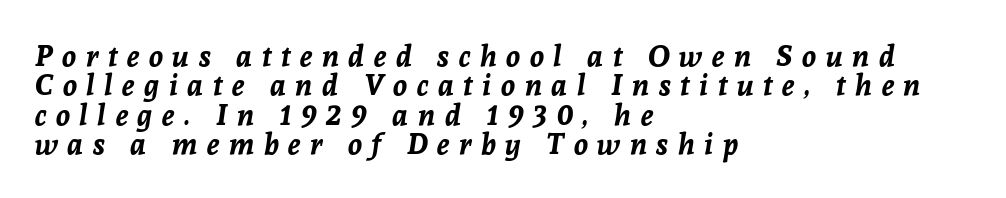
{"italic": "yes", "lean": "right", "slant_degrees": 8, "bold": "yes", "weight": "bold", "width": "normal", "stroke_contrast": "low", "x_height": "medium", "monospaced": "no", "underline": "no", "align": "left", "line_spacing": "tight", "line_spacing_ratio": 1.01, "letter_spacing": "wide", "letter_spacing_em": 0.33, "glyph_px": 29}
